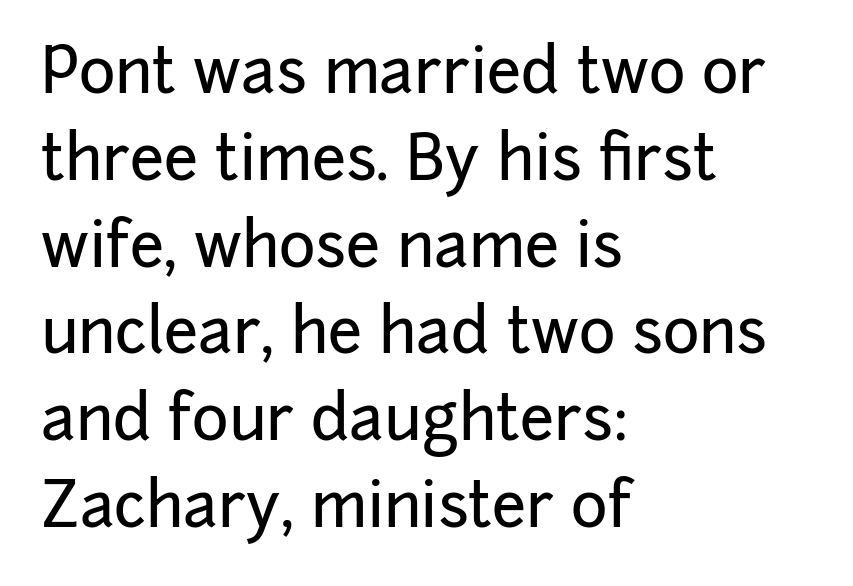
Q: Is the text italic (slanted)? A: No, it is upright.
Q: Is the typeface a serif or a sans-serif typeface? A: Sans-serif.
Q: Is the text underlined? A: No.
Q: How is the paragraph aligned? A: Left-aligned.
Q: Is the spacing between letters normal or unusually wide? A: Normal.
Q: Is the spacing between lines tight, normal or loose? A: Normal.
Q: Width (condensed, normal, or wide)? A: Normal.
Q: Stroke contrast? A: Low.
Q: x-height? A: Medium.
Q: Monospaced? A: No.
